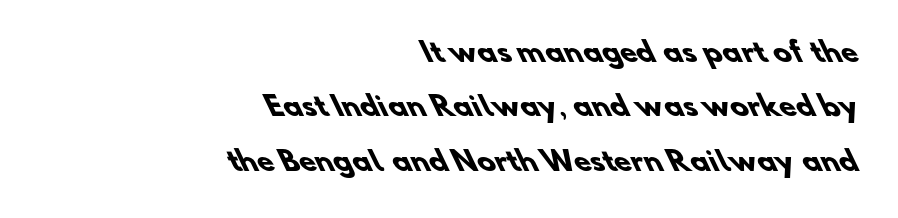
Q: Is the text bold? A: Yes.
Q: Is the text underlined? A: No.
Q: How is the paragraph aligned? A: Right-aligned.
Q: Is the spacing between letters normal or unusually wide? A: Normal.
Q: Is the spacing between lines tight, normal or loose? A: Loose.
